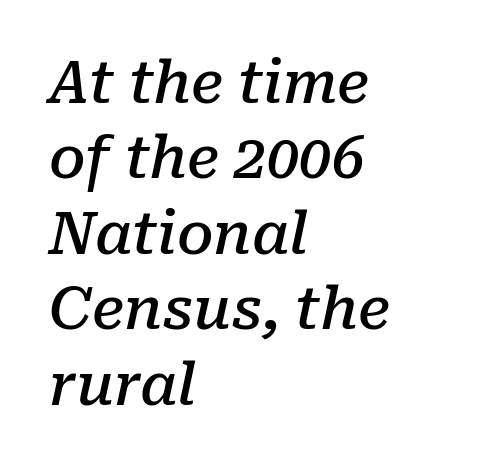
{"serif": "yes", "italic": "yes", "lean": "right", "slant_degrees": 10, "bold": "semi", "weight": "semibold", "width": "normal", "stroke_contrast": "low", "x_height": "medium", "monospaced": "no", "underline": "no", "align": "left", "line_spacing": "normal", "line_spacing_ratio": 1.3, "letter_spacing": "normal", "letter_spacing_em": 0.0, "glyph_px": 58}
